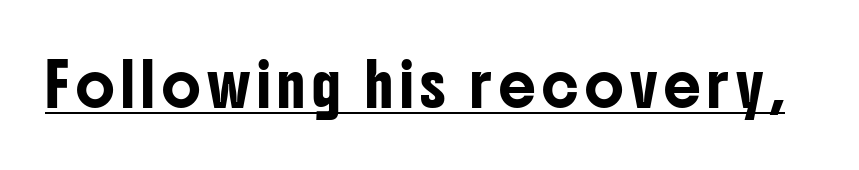
Q: Is the text italic (slanted)? A: No, it is upright.
Q: Is the typeface a serif or a sans-serif typeface? A: Sans-serif.
Q: Is the text underlined? A: Yes.
Q: Width (condensed, normal, or wide)? A: Condensed.
Q: Stroke contrast? A: Low.
Q: x-height? A: Medium.
Q: Monospaced? A: No.
